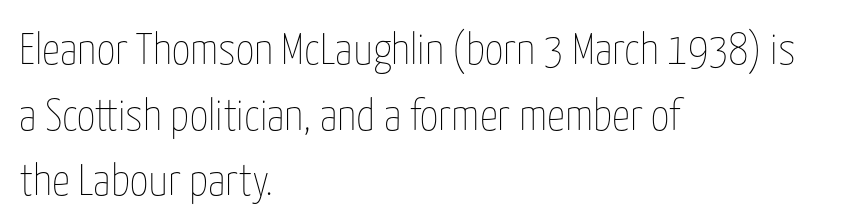
The letters advance in unequal steps, a hallmark of proportional type. This rendering uses left alignment, leaving the right contour irregular. Is there any slant? The stems are plumb. No chunkiness to these letters — they're not bold.
